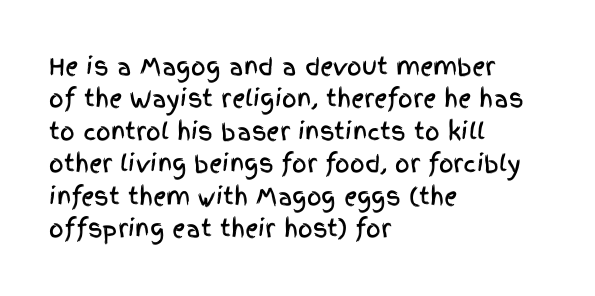
Q: Is the text italic (slanted)? A: No, it is upright.
Q: Is the text underlined? A: No.
Q: How is the paragraph aligned? A: Left-aligned.
Q: Is the spacing between letters normal or unusually wide? A: Normal.
Q: Is the spacing between lines tight, normal or loose? A: Normal.
